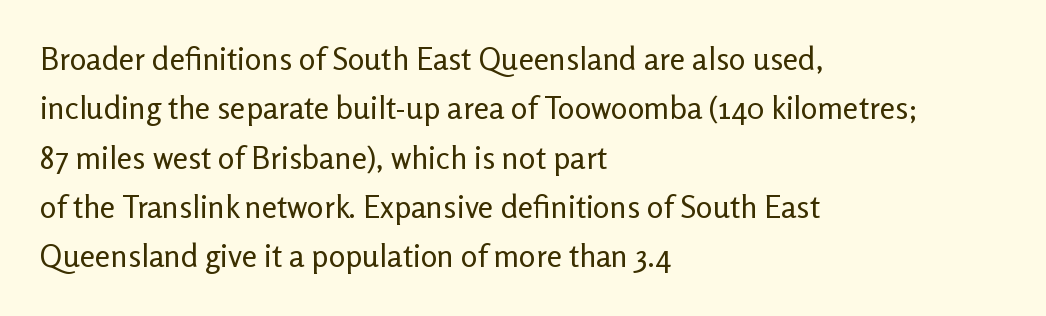
{"serif": "no", "italic": "no", "bold": "no", "weight": "regular", "width": "normal", "stroke_contrast": "low", "x_height": "medium", "monospaced": "no", "underline": "no", "align": "left", "line_spacing": "normal", "line_spacing_ratio": 1.59, "letter_spacing": "normal", "letter_spacing_em": 0.0, "glyph_px": 31}
